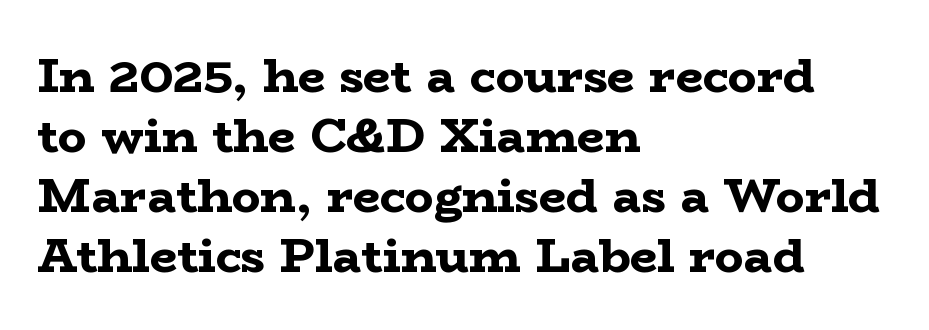
Q: Is the text bold? A: Yes.
Q: Is the text italic (slanted)? A: No, it is upright.
Q: Is the typeface a serif or a sans-serif typeface? A: Serif.
Q: Is the text underlined? A: No.
Q: How is the paragraph aligned? A: Left-aligned.
Q: Is the spacing between letters normal or unusually wide? A: Normal.
Q: Is the spacing between lines tight, normal or loose? A: Normal.
Q: Width (condensed, normal, or wide)? A: Wide.
Q: Stroke contrast? A: Low.
Q: x-height? A: Medium.
Q: Monospaced? A: No.
